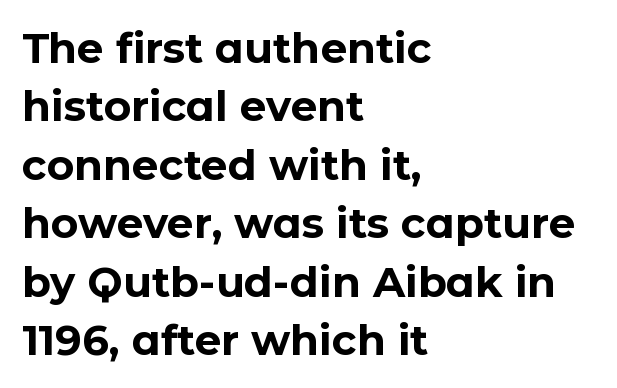
{"serif": "no", "italic": "no", "bold": "yes", "weight": "bold", "width": "normal", "stroke_contrast": "low", "x_height": "medium", "monospaced": "no", "underline": "no", "align": "left", "line_spacing": "normal", "line_spacing_ratio": 1.39, "letter_spacing": "normal", "letter_spacing_em": 0.0, "glyph_px": 42}
